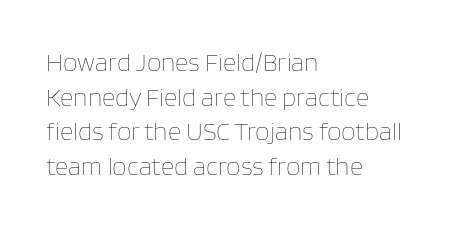
{"italic": "no", "bold": "no", "underline": "no", "align": "left", "line_spacing": "normal", "line_spacing_ratio": 1.33, "letter_spacing": "normal", "letter_spacing_em": 0.0, "glyph_px": 26}
